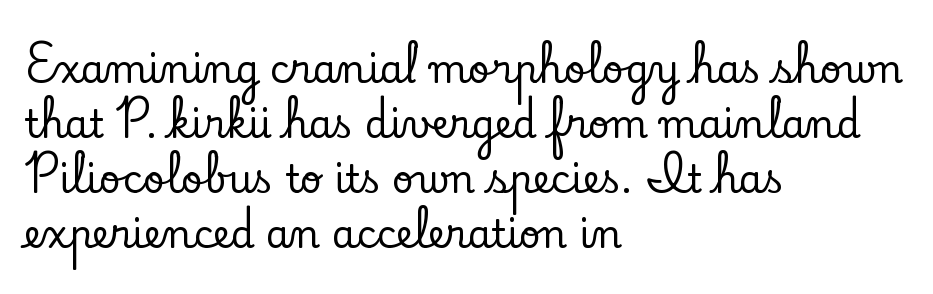
{"serif": "yes", "italic": "no", "width": "normal", "stroke_contrast": "low", "x_height": "small", "monospaced": "no", "underline": "no", "align": "left", "line_spacing": "normal", "line_spacing_ratio": 1.45, "letter_spacing": "normal", "letter_spacing_em": 0.0, "glyph_px": 38}
